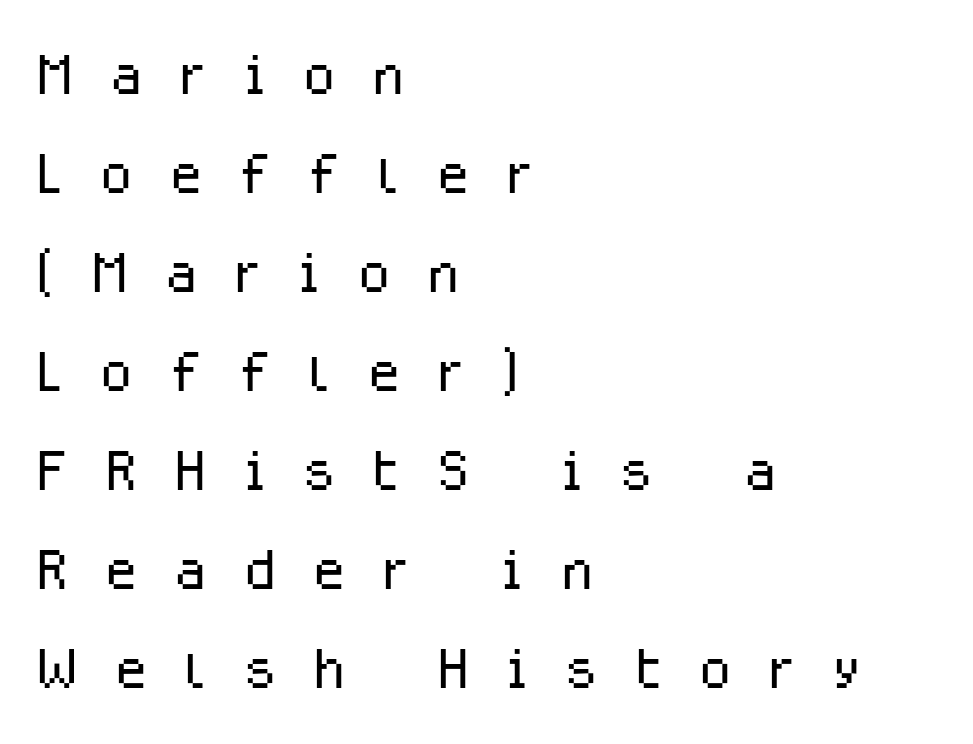
The image shows 78 px light sans-serif type, upright; set left-aligned, normal line spacing (1.27x), unusually wide letter spacing (+0.45 em), not underlined; low stroke contrast and a medium x-height.
